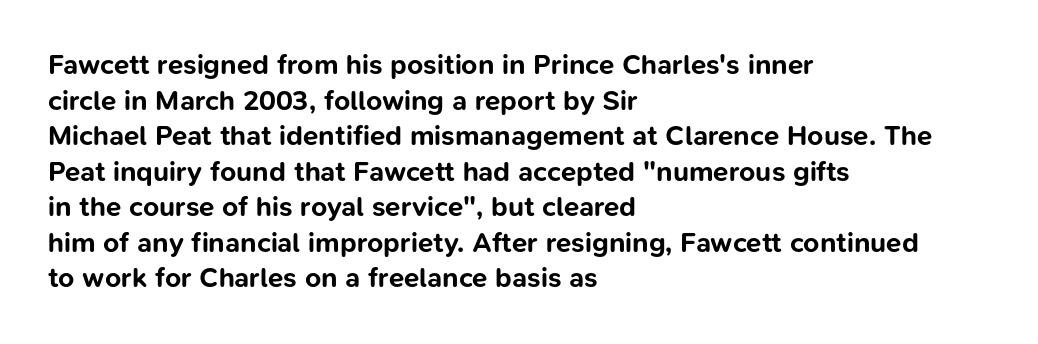
{"serif": "no", "italic": "no", "bold": "yes", "weight": "bold", "width": "normal", "stroke_contrast": "low", "x_height": "medium", "monospaced": "no", "underline": "no", "align": "left", "line_spacing": "normal", "line_spacing_ratio": 1.27, "letter_spacing": "normal", "letter_spacing_em": 0.0, "glyph_px": 28}
